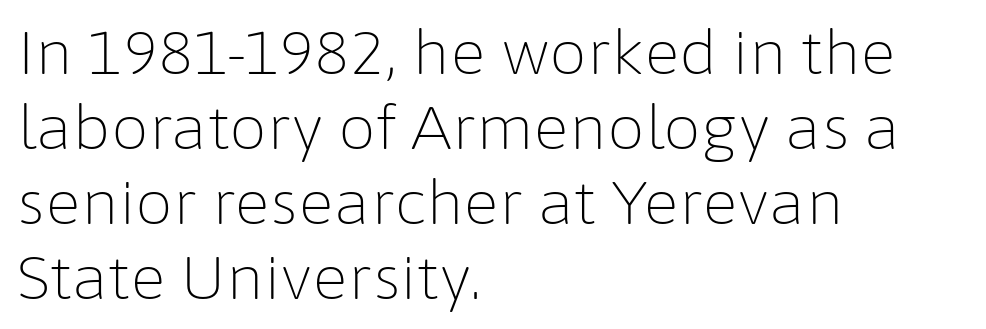
{"serif": "no", "italic": "no", "bold": "no", "weight": "light", "width": "normal", "stroke_contrast": "low", "x_height": "medium", "monospaced": "no", "underline": "no", "align": "left", "line_spacing": "normal", "line_spacing_ratio": 1.25, "letter_spacing": "normal", "letter_spacing_em": 0.0, "glyph_px": 60}
